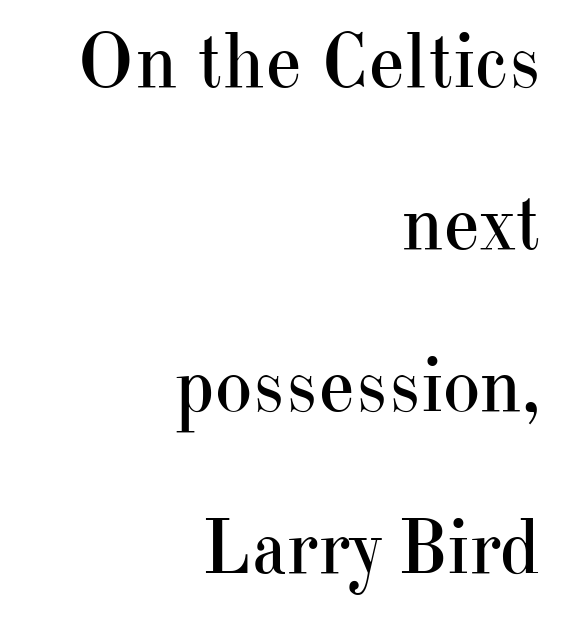
Posture: upright roman. Loosely led — the rows are spread out. The strokes carry an ordinary text weight at most. These lines stack with their right ends in a neat column.
